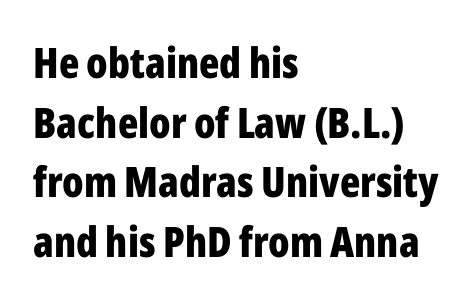
Regular leading. Look at the tracking — it's just the regular setting, nothing added. Bare-footed words on every line. Unlike italic type, these characters show no tilt at all.
